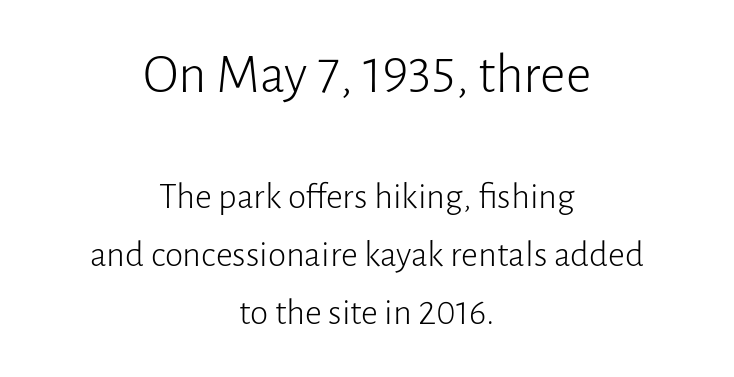
Reading down the column, the eye jumps a familiar distance to each next line. The emphasis by scale lands on block number one, above. Stem width sits at or under what a default text font uses. The rendering keeps characters at their native spacing.
